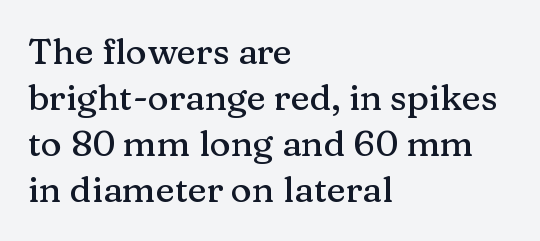
Q: Is the text italic (slanted)? A: No, it is upright.
Q: Is the typeface a serif or a sans-serif typeface? A: Serif.
Q: Is the text underlined? A: No.
Q: How is the paragraph aligned? A: Left-aligned.
Q: Is the spacing between letters normal or unusually wide? A: Normal.
Q: Is the spacing between lines tight, normal or loose? A: Normal.
Q: Width (condensed, normal, or wide)? A: Normal.
Q: Stroke contrast? A: Medium.
Q: x-height? A: Medium.
Q: Monospaced? A: No.
